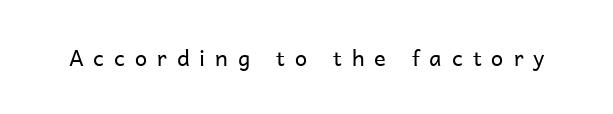
Each word looks stretched out because of the extra space between its letters. The letters stand upright; this is a roman face. Compared with a typical body face, this is equally light or lighter still. Glance below the letters and you will spot only blank space.
